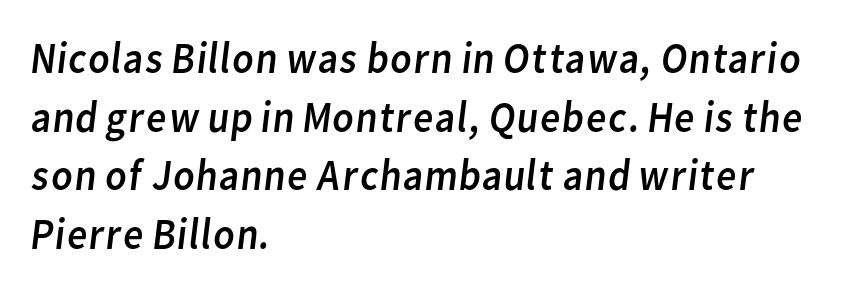
Each word holds together tightly as a unit, with standard inter-letter gaps. Weight: in the light-to-regular range. Note the varied advance widths — an 'i' is clearly narrower than an 'm'. Underline: absent.
